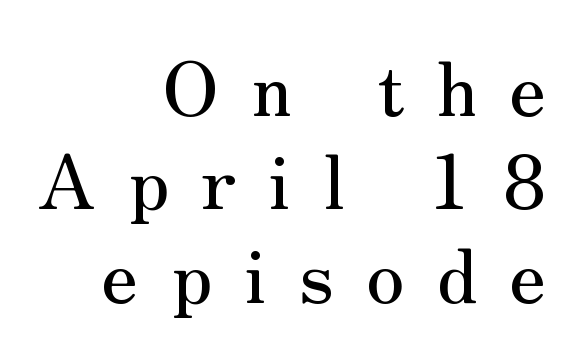
{"serif": "yes", "italic": "no", "width": "normal", "stroke_contrast": "medium", "x_height": "small", "monospaced": "no", "underline": "no", "align": "right", "line_spacing_ratio": 1.23, "letter_spacing": "wide", "letter_spacing_em": 0.42, "glyph_px": 76}
